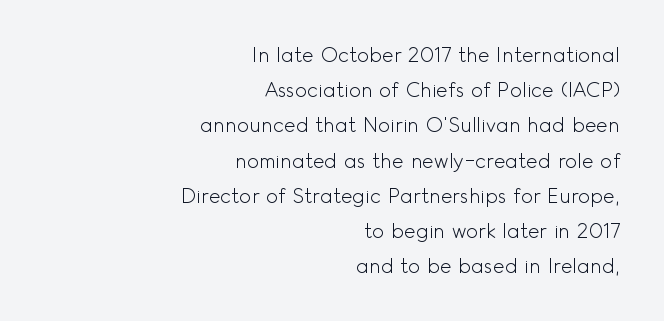
Ascenders rise straight up at ninety degrees. Teacher's note: observe the even right margin — that is flush-right alignment. Has an underline been added? It has not. Spacing between characters is what you'd get straight out of the box. Bold? No — there's no thickening of the strokes.
